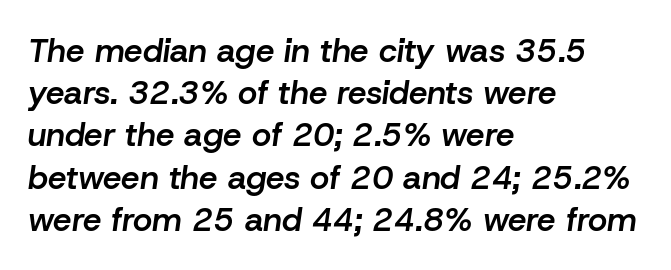
The image shows 33 px semibold type, italic (leaning right); set left-aligned, normal line spacing (1.28x), normal letter spacing, not underlined; low stroke contrast and a medium x-height.
